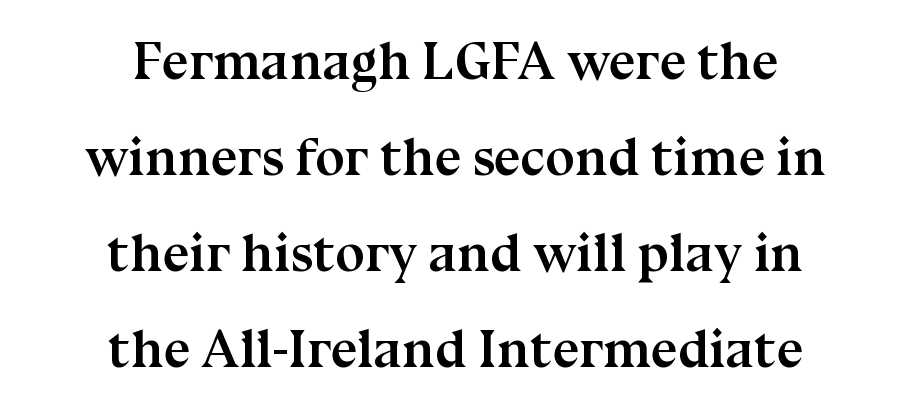
The image shows 53 px semibold serif type, upright; set centered, line spacing 1.81x, normal letter spacing, not underlined; medium stroke contrast and a medium x-height.
